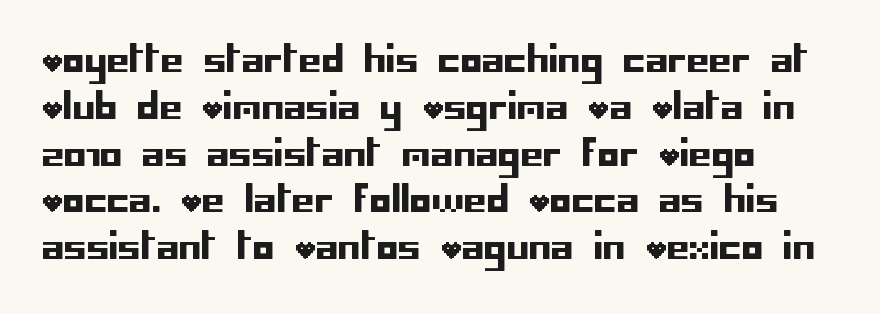
Q: Is the text italic (slanted)? A: No, it is upright.
Q: Is the typeface a serif or a sans-serif typeface? A: Sans-serif.
Q: Is the text underlined? A: No.
Q: How is the paragraph aligned? A: Left-aligned.
Q: Is the spacing between letters normal or unusually wide? A: Normal.
Q: Is the spacing between lines tight, normal or loose? A: Normal.
Q: Width (condensed, normal, or wide)? A: Normal.
Q: Stroke contrast? A: Low.
Q: x-height? A: Large.
